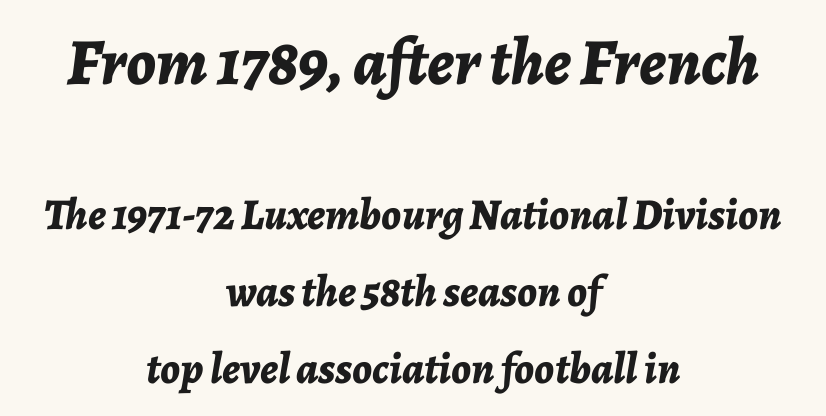
The image shows 66 px bold type, italic (leaning right); set centered, line spacing 1.75x, normal letter spacing, not underlined; the first (top) block is 1.5x larger; low stroke contrast and a medium x-height.
